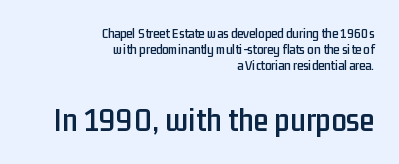
Q: Is the text italic (slanted)? A: No, it is upright.
Q: Is the typeface a serif or a sans-serif typeface? A: Sans-serif.
Q: Is the text underlined? A: No.
Q: How is the paragraph aligned? A: Right-aligned.
Q: Is the spacing between letters normal or unusually wide? A: Normal.
Q: Is the spacing between lines tight, normal or loose? A: Tight.
Q: Which block of text is set in a larger size, the first (top) or the second (bottom)? A: The second (bottom) one.
Q: Width (condensed, normal, or wide)? A: Condensed.
Q: Stroke contrast? A: Low.
Q: x-height? A: Medium.
Q: Monospaced? A: No.
